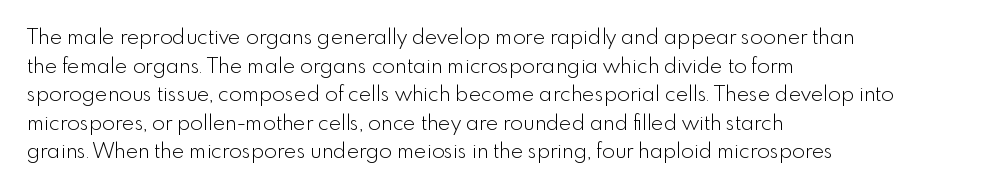
Line beginnings align vertically; line endings do not. Whoever set this chose a conventional vertical rhythm. Stroke mass is kept to a normal reading level or below. Nobody touched the tracking dial on this one.
